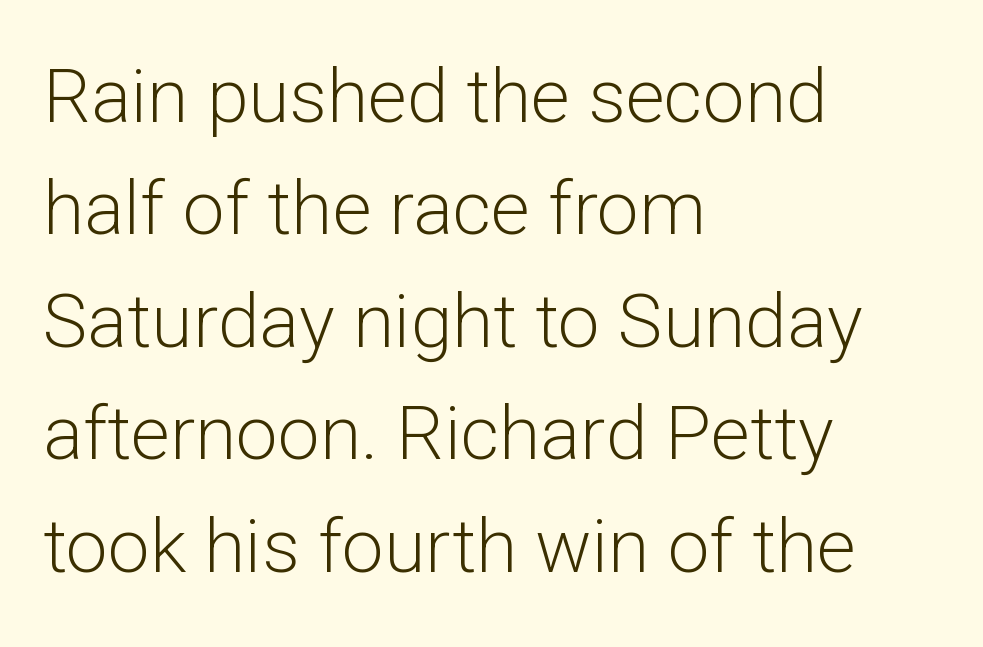
The image shows 75 px light sans-serif type, upright; set left-aligned, normal line spacing (1.5x), normal letter spacing, not underlined; low stroke contrast and a medium x-height.
